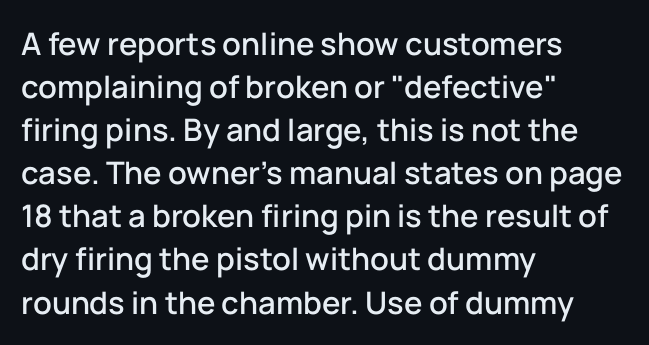
{"serif": "no", "italic": "no", "width": "normal", "stroke_contrast": "low", "x_height": "medium", "monospaced": "no", "underline": "no", "align": "left", "line_spacing": "normal", "line_spacing_ratio": 1.39, "letter_spacing": "normal", "letter_spacing_em": 0.0, "glyph_px": 31}
